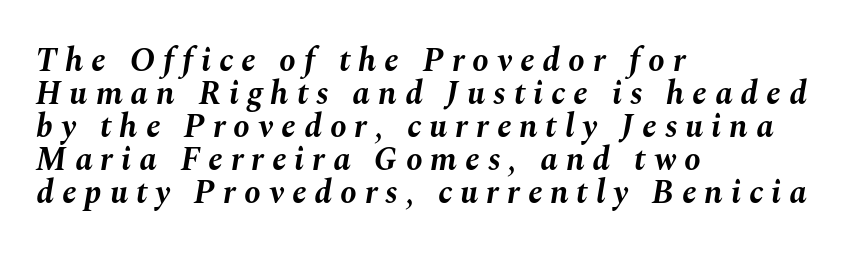
Any mark beneath the type? The region is blank. In CSS terms this would be text-align: left. Leading: reduced. Does extra space separate the letters? Yes, quite a lot of it. Quick note: italic.
